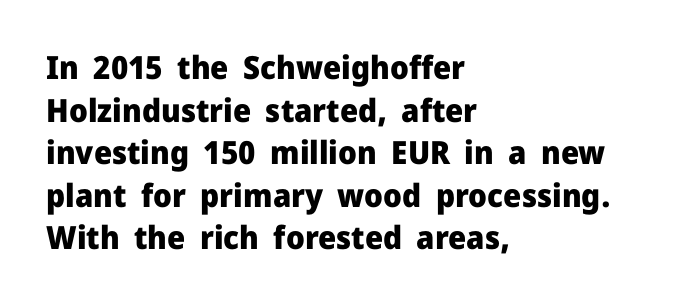
{"serif": "no", "italic": "no", "bold": "yes", "weight": "heavy", "width": "normal", "stroke_contrast": "low", "x_height": "medium", "monospaced": "no", "underline": "no", "align": "left", "line_spacing": "normal", "line_spacing_ratio": 1.33, "letter_spacing": "normal", "letter_spacing_em": 0.0, "glyph_px": 32}
